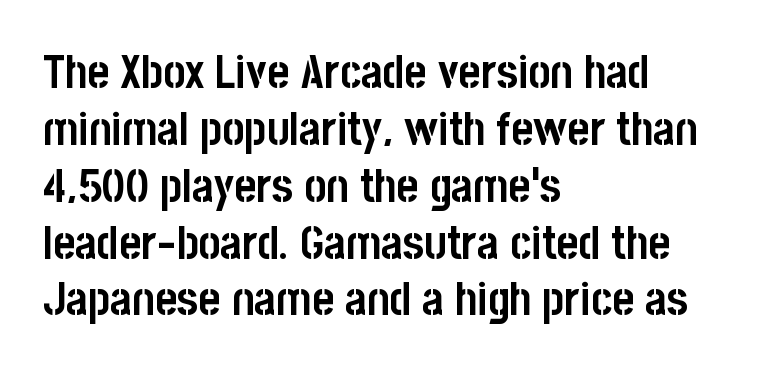
Q: Is the text bold? A: Yes.
Q: Is the text italic (slanted)? A: No, it is upright.
Q: Is the typeface a serif or a sans-serif typeface? A: Sans-serif.
Q: Is the text underlined? A: No.
Q: How is the paragraph aligned? A: Left-aligned.
Q: Is the spacing between letters normal or unusually wide? A: Normal.
Q: Width (condensed, normal, or wide)? A: Condensed.
Q: Stroke contrast? A: Low.
Q: x-height? A: Large.
Q: Monospaced? A: No.
